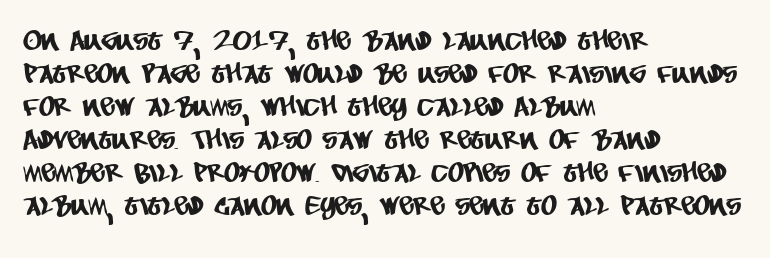
Q: Is the text underlined? A: No.
Q: How is the paragraph aligned? A: Left-aligned.
Q: Is the spacing between letters normal or unusually wide? A: Normal.
